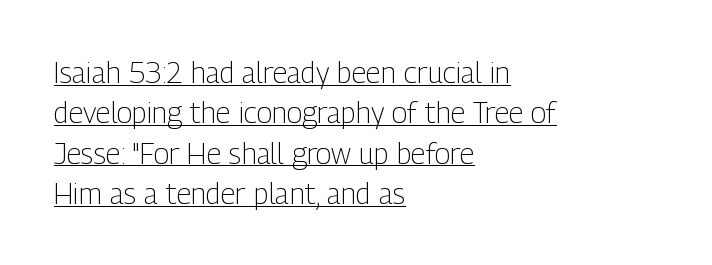
{"serif": "no", "italic": "no", "bold": "no", "weight": "light", "width": "condensed", "stroke_contrast": "low", "x_height": "medium", "monospaced": "no", "underline": "yes", "align": "left", "line_spacing": "normal", "line_spacing_ratio": 1.39, "letter_spacing": "normal", "letter_spacing_em": 0.0, "glyph_px": 29}
